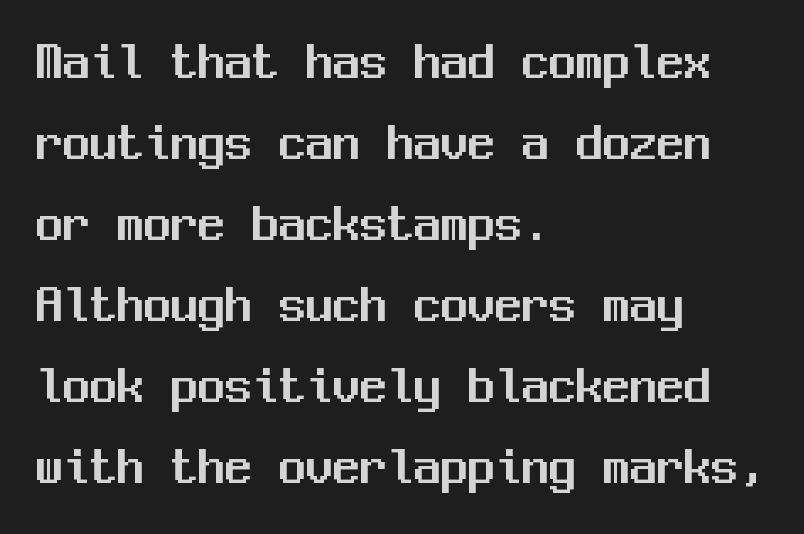
The image shows 54 px sans-serif type, upright, monospaced; set left-aligned, normal line spacing (1.5x), normal letter spacing, not underlined; medium stroke contrast and a medium x-height.
